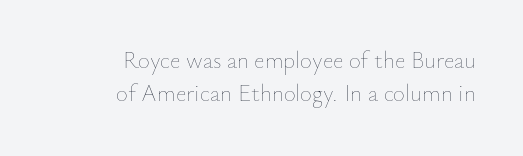
The image shows 23 px text type, upright; set right-aligned, normal line spacing (1.44x), normal letter spacing, not underlined.
